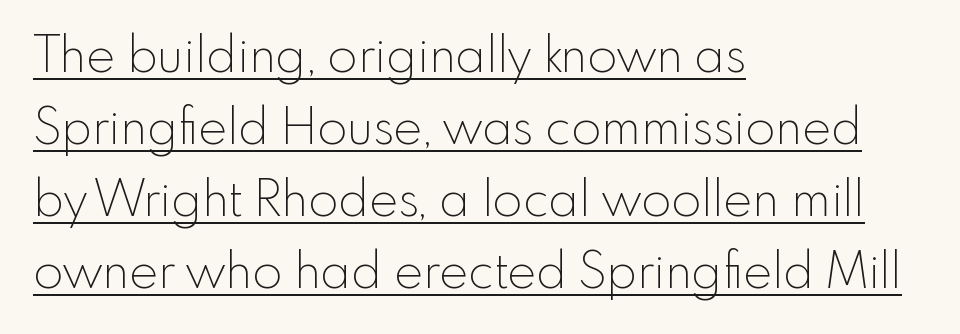
Q: Is the text bold? A: No.
Q: Is the text italic (slanted)? A: No, it is upright.
Q: Is the typeface a serif or a sans-serif typeface? A: Sans-serif.
Q: Is the text underlined? A: Yes.
Q: How is the paragraph aligned? A: Left-aligned.
Q: Is the spacing between letters normal or unusually wide? A: Normal.
Q: Is the spacing between lines tight, normal or loose? A: Normal.
Q: Width (condensed, normal, or wide)? A: Normal.
Q: x-height? A: Small.
Q: Monospaced? A: No.
